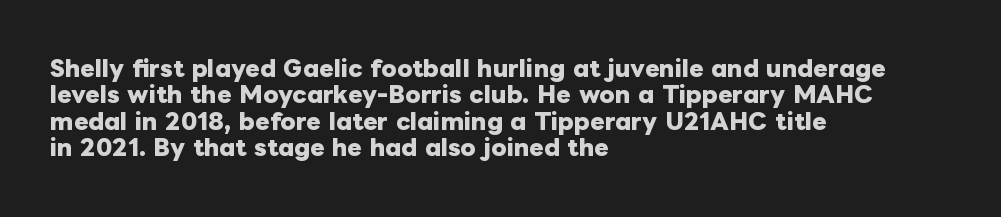
Stroke thickness is high; the sample reads as a true bold. Underline: absent. The horizontal fit of the characters is conventional and even. Do the letters lean? They stand straight. Horizontal alignment here is leftward, the default for most running prose.
